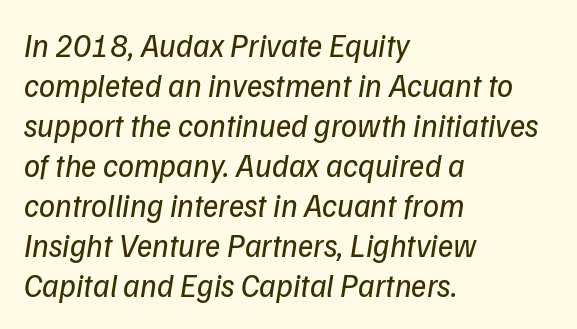
The font family rendered here belongs to the sans-serif group. Beneath every word, the page is bare. Tracking value appears to be zero — textbook default spacing. Reading down the block, your eye returns to a fixed left position each line.
